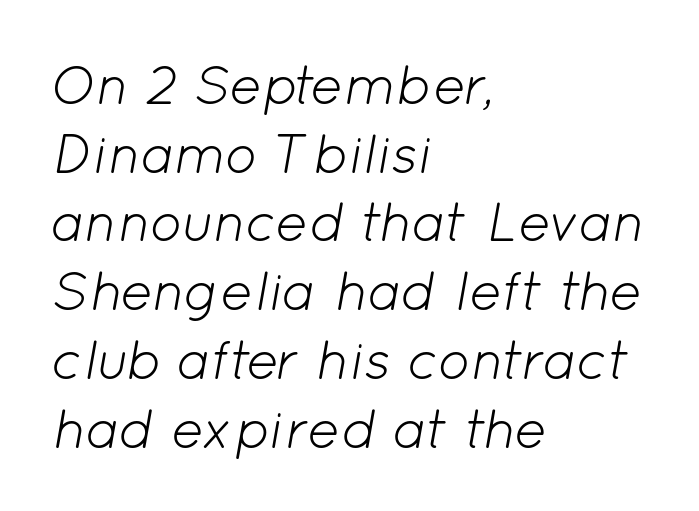
This is oblique type, the kind used for emphasis or titles. The line-height multiplier appears to be the usual default. Underlining? Definitely not there. Does the copy run flush right? No — it runs flush left. The strokes are not fattened; the text isn't bold. Each letter keeps its own natural width here, so spacing adapts to shape.
